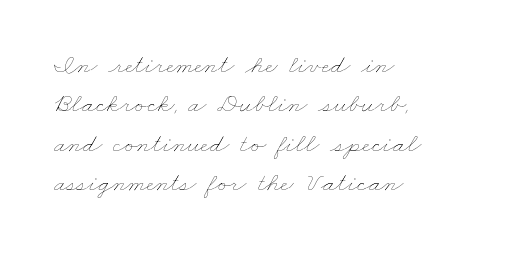
{"bold": "no", "underline": "no", "align": "left", "line_spacing": "normal", "line_spacing_ratio": 1.46, "letter_spacing": "normal", "letter_spacing_em": 0.0, "glyph_px": 27}
